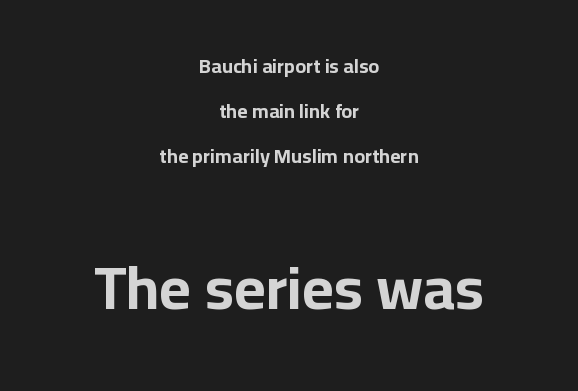
The lines in this sample share a center point and differ in where they start and stop. Here the glyphs are tracked normally, forming tight word shapes. Varying glyph widths throughout — classic text-font behaviour. Vertical strokes here are truly vertical. In terms of letterform style, serifs are entirely absent. You'd pick this weight for a headline — it's a proper bold.
